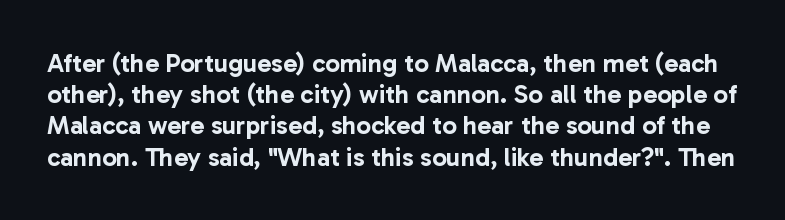
If you drew a line through each stem, it would be perfectly vertical. The words here are not underlined. Compared with typical body copy, the letter spacing here is the same.
